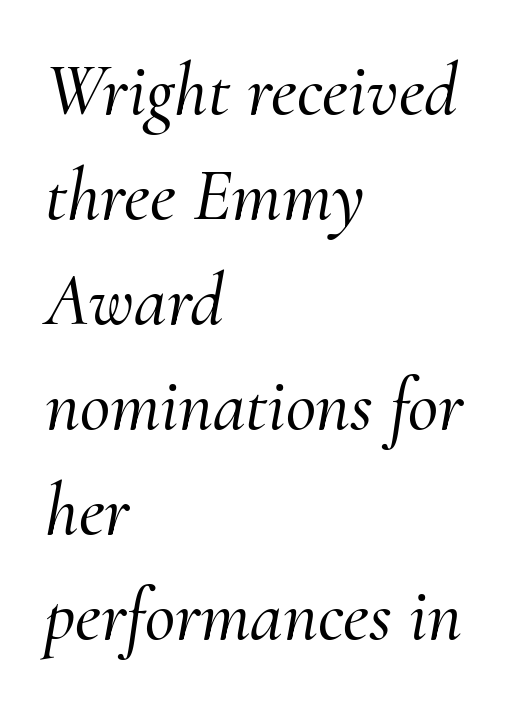
Q: Is the text italic (slanted)? A: Yes, it leans right by about 10 degrees.
Q: Is the typeface a serif or a sans-serif typeface? A: Serif.
Q: Is the text underlined? A: No.
Q: How is the paragraph aligned? A: Left-aligned.
Q: Is the spacing between letters normal or unusually wide? A: Normal.
Q: Is the spacing between lines tight, normal or loose? A: Normal.
Q: Width (condensed, normal, or wide)? A: Normal.
Q: Stroke contrast? A: Medium.
Q: x-height? A: Small.
Q: Monospaced? A: No.
